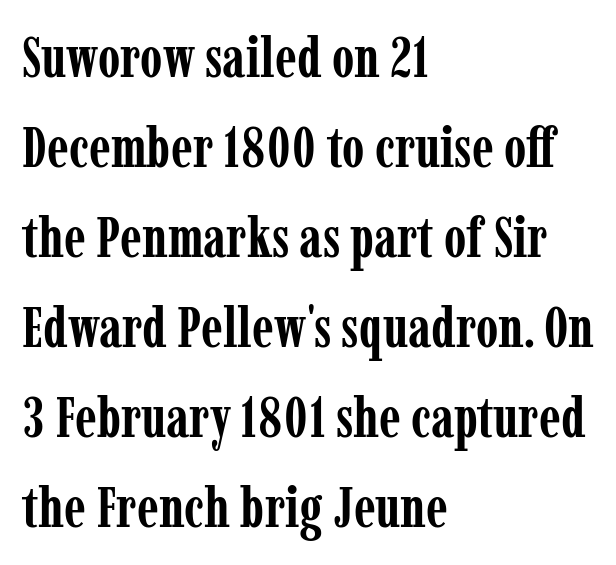
Here the designer chose a conventional face with non-uniform glyph widths. Here the glyphs are tracked normally, forming tight word shapes. Pretty heavy lettering here — definitely bold. The space beneath each line is pristine and unruled. The leading is moderate, giving the passage an even texture.
